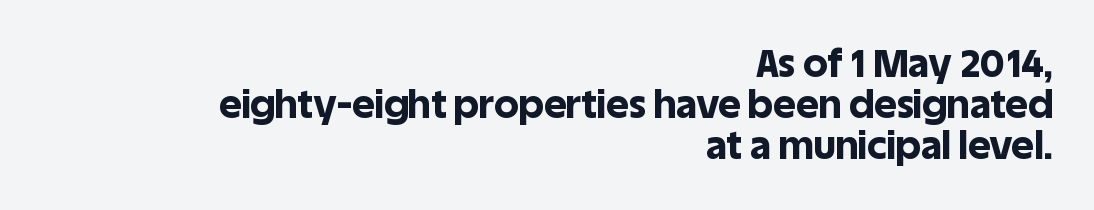
This sample has the flowing, uneven cadence of proportional lettering. Baseline-to-baseline distance is barely more than the letter height. A bare baseline throughout the passage. The setting favours the right margin, as signatures and pull-quotes sometimes do.
